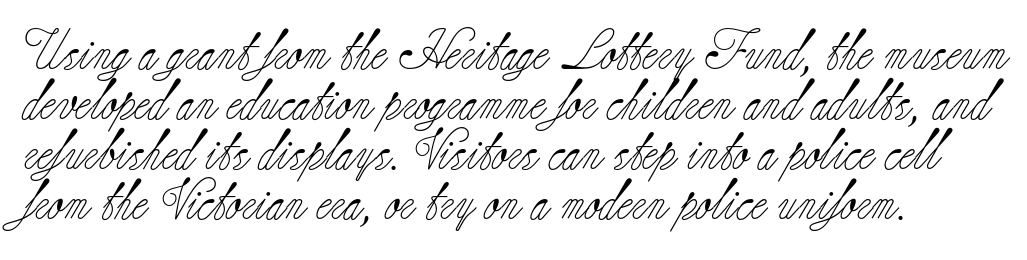
{"serif": "yes", "bold": "no", "weight": "light", "width": "normal", "stroke_contrast": "low", "x_height": "small", "monospaced": "no", "underline": "no", "align": "left", "line_spacing": "normal", "line_spacing_ratio": 1.25, "letter_spacing": "normal", "letter_spacing_em": 0.0, "glyph_px": 40}
